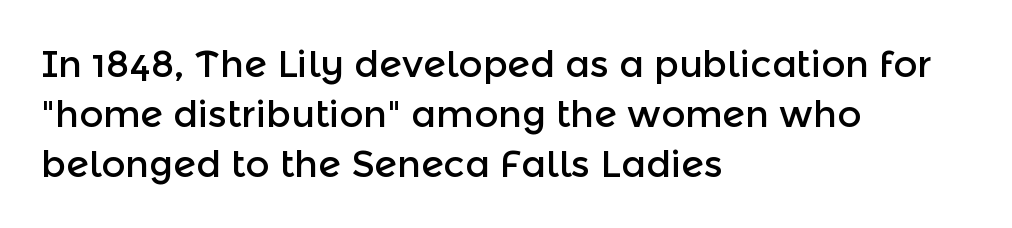
The image shows 37 px sans-serif type, upright; set left-aligned, normal line spacing (1.35x), normal letter spacing, not underlined; a medium x-height.
